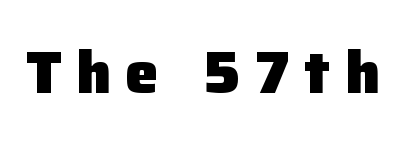
Q: Is the text bold? A: Yes.
Q: Is the text italic (slanted)? A: No, it is upright.
Q: Is the typeface a serif or a sans-serif typeface? A: Sans-serif.
Q: Is the text underlined? A: No.
Q: Is the spacing between letters normal or unusually wide? A: Unusually wide.
Q: Width (condensed, normal, or wide)? A: Normal.
Q: Stroke contrast? A: Low.
Q: x-height? A: Medium.
Q: Monospaced? A: No.
